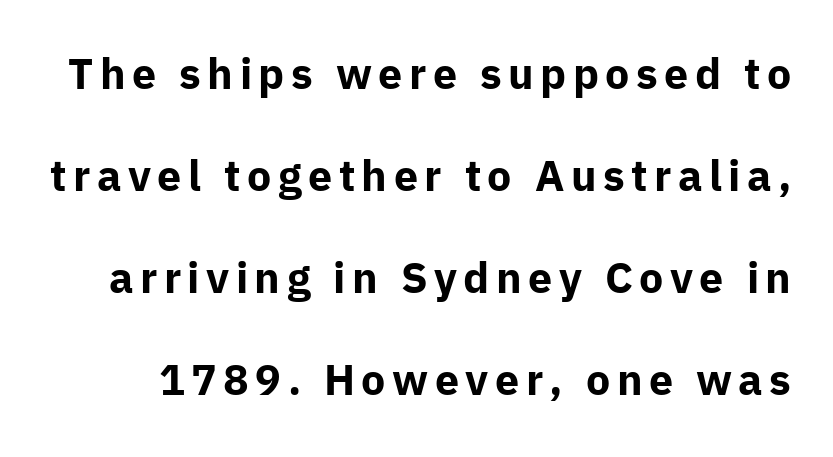
Q: Is the text bold? A: Yes.
Q: Is the text italic (slanted)? A: No, it is upright.
Q: Is the typeface a serif or a sans-serif typeface? A: Sans-serif.
Q: Is the text underlined? A: No.
Q: Is the spacing between lines tight, normal or loose? A: Loose.
Q: Width (condensed, normal, or wide)? A: Normal.
Q: Stroke contrast? A: Low.
Q: x-height? A: Medium.
Q: Monospaced? A: No.
